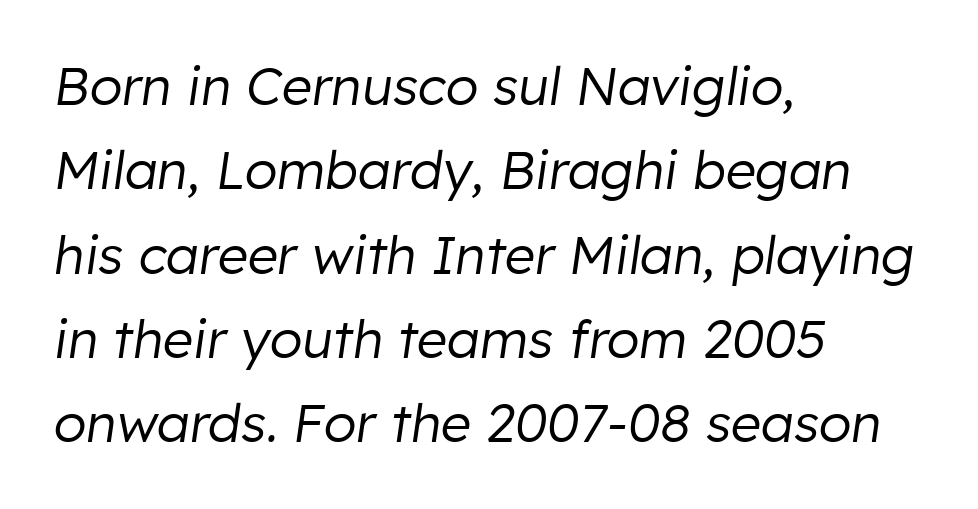
{"italic": "yes", "lean": "right", "slant_degrees": 8, "bold": "no", "weight": "regular", "width": "normal", "stroke_contrast": "low", "x_height": "medium", "monospaced": "no", "underline": "no", "align": "left", "line_spacing": "normal", "line_spacing_ratio": 1.59, "letter_spacing": "normal", "letter_spacing_em": 0.0, "glyph_px": 53}
